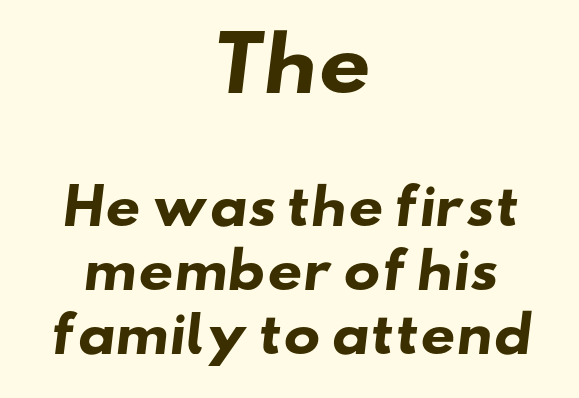
{"serif": "no", "bold": "yes", "weight": "heavy", "width": "wide", "stroke_contrast": "low", "x_height": "small", "monospaced": "no", "underline": "no", "align": "center", "line_spacing": "normal", "line_spacing_ratio": 1.31, "letter_spacing": "normal", "letter_spacing_em": 0.0, "larger_block": "first", "size_ratio": 1.49, "glyph_px": 73}
